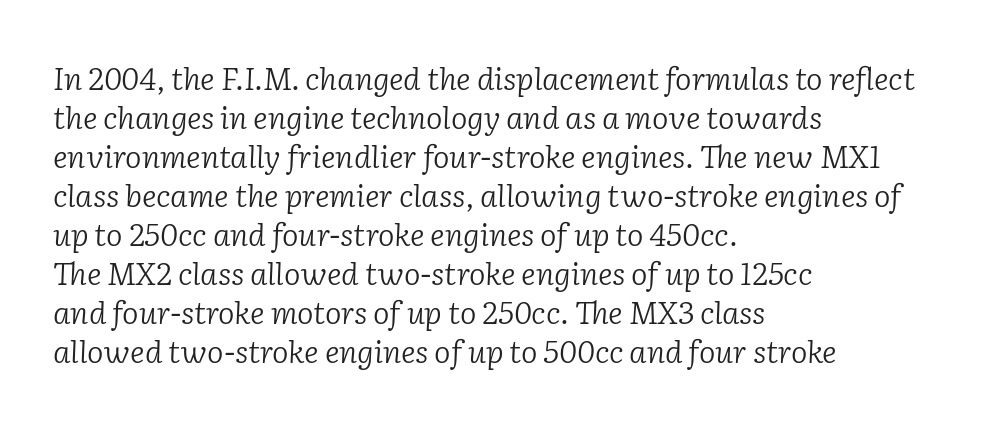
{"serif": "yes", "italic": "yes", "lean": "right", "slant_degrees": 2, "bold": "no", "weight": "light", "width": "normal", "stroke_contrast": "low", "x_height": "medium", "monospaced": "no", "underline": "no", "align": "left", "line_spacing": "normal", "line_spacing_ratio": 1.26, "letter_spacing": "normal", "letter_spacing_em": 0.0, "glyph_px": 31}
